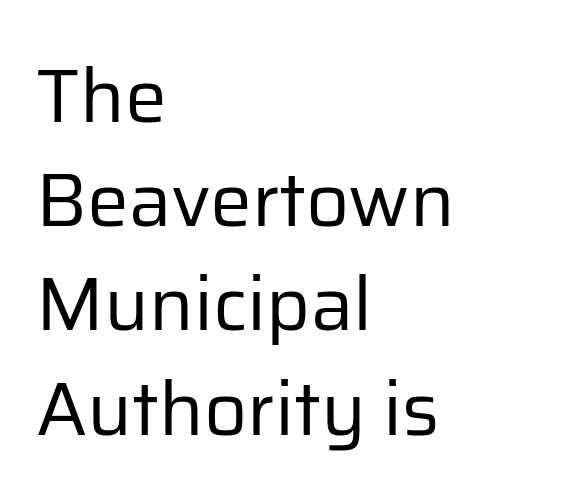
Regarding serifs, this sample does without them. The words here are not underlined. Rows of type keep a routine distance in the vertical direction. These lines were composed using upright roman letters.
